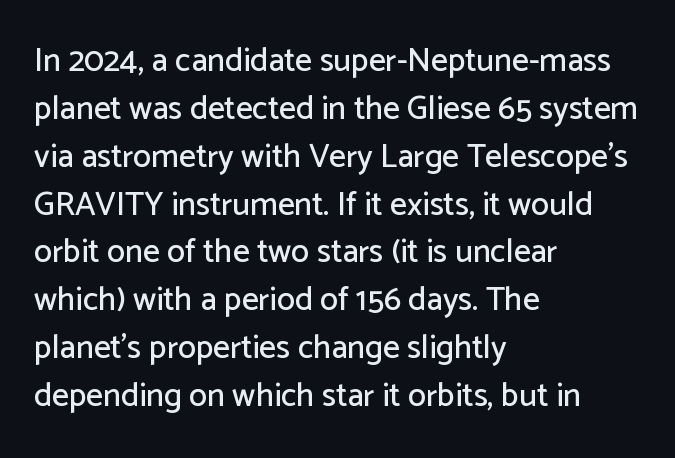
{"serif": "no", "italic": "no", "width": "normal", "stroke_contrast": "low", "x_height": "medium", "monospaced": "no", "underline": "no", "align": "left", "line_spacing": "normal", "line_spacing_ratio": 1.45, "letter_spacing": "normal", "letter_spacing_em": 0.0, "glyph_px": 33}
